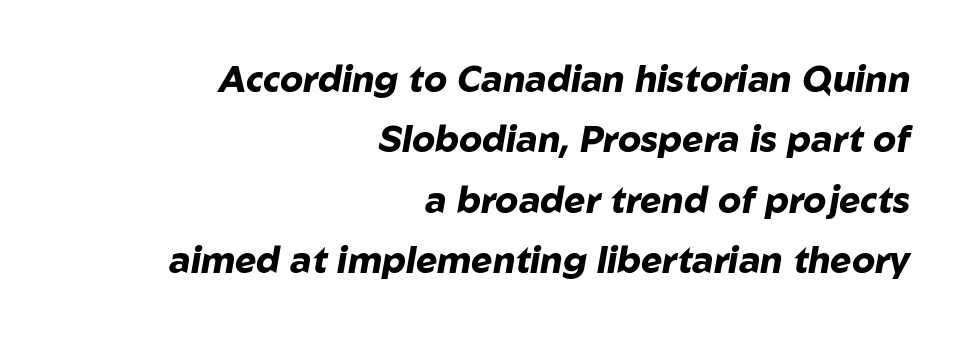
Q: Is the text bold? A: Yes.
Q: Is the text italic (slanted)? A: Yes, it leans right by about 10 degrees.
Q: Is the text underlined? A: No.
Q: How is the paragraph aligned? A: Right-aligned.
Q: Is the spacing between letters normal or unusually wide? A: Normal.
Q: Is the spacing between lines tight, normal or loose? A: Normal.
Q: Width (condensed, normal, or wide)? A: Normal.
Q: Stroke contrast? A: Low.
Q: x-height? A: Medium.
Q: Monospaced? A: No.
